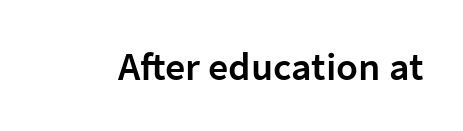
The image shows 40 px semibold sans-serif type, upright; set normal letter spacing, not underlined; low stroke contrast and a medium x-height.
